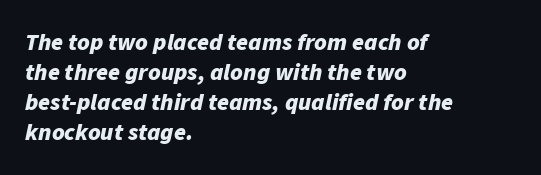
{"italic": "yes", "lean": "right", "slant_degrees": 11, "bold": "yes", "underline": "no", "align": "left", "line_spacing": "normal", "line_spacing_ratio": 1.25, "letter_spacing": "normal", "letter_spacing_em": 0.0, "glyph_px": 24}
